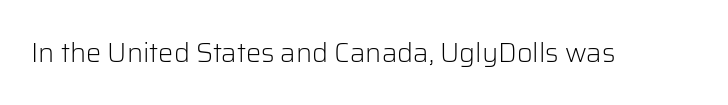
Q: Is the text bold? A: No.
Q: Is the text italic (slanted)? A: No, it is upright.
Q: Is the text underlined? A: No.
Q: Is the spacing between letters normal or unusually wide? A: Normal.
